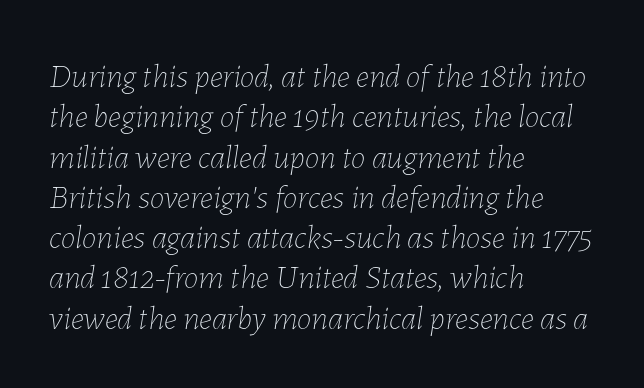
The image shows 33 px thin type, italic (leaning right); set left-aligned, line spacing 1.22x, normal letter spacing, not underlined; low stroke contrast and a medium x-height.
